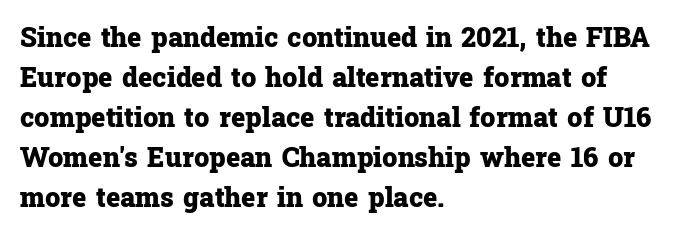
The image shows 27 px bold type, upright; set left-aligned, normal line spacing (1.48x), normal letter spacing, not underlined.
